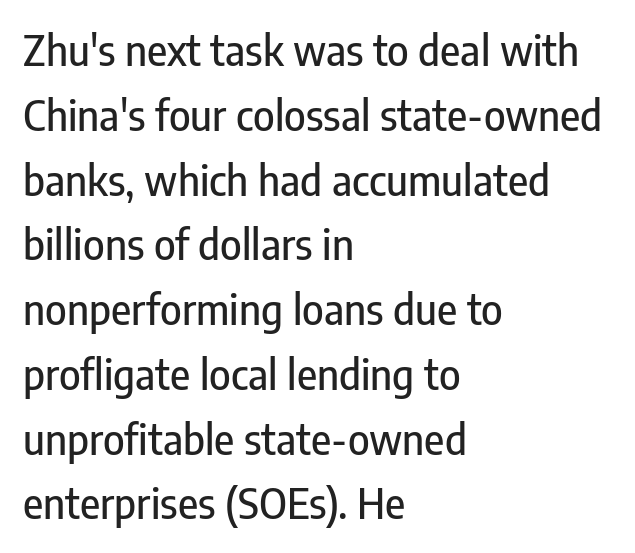
Summary of vertical rhythm: regular, with standard interline spacing. Tall strokes in this sample are plumb rather than angled. The baseline area is clear. The type family on display is of the sans-serif kind. These lines are rendered in a variable-pitch font.
